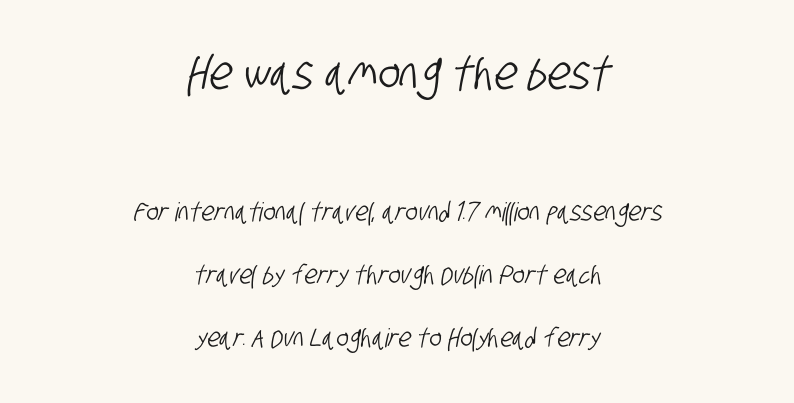
Q: Is the typeface a serif or a sans-serif typeface? A: Sans-serif.
Q: Is the text underlined? A: No.
Q: How is the paragraph aligned? A: Centered.
Q: Is the spacing between letters normal or unusually wide? A: Normal.
Q: Is the spacing between lines tight, normal or loose? A: Loose.
Q: Which block of text is set in a larger size, the first (top) or the second (bottom)? A: The first (top) one.
Q: Width (condensed, normal, or wide)? A: Condensed.
Q: Stroke contrast? A: Low.
Q: x-height? A: Large.
Q: Monospaced? A: No.
